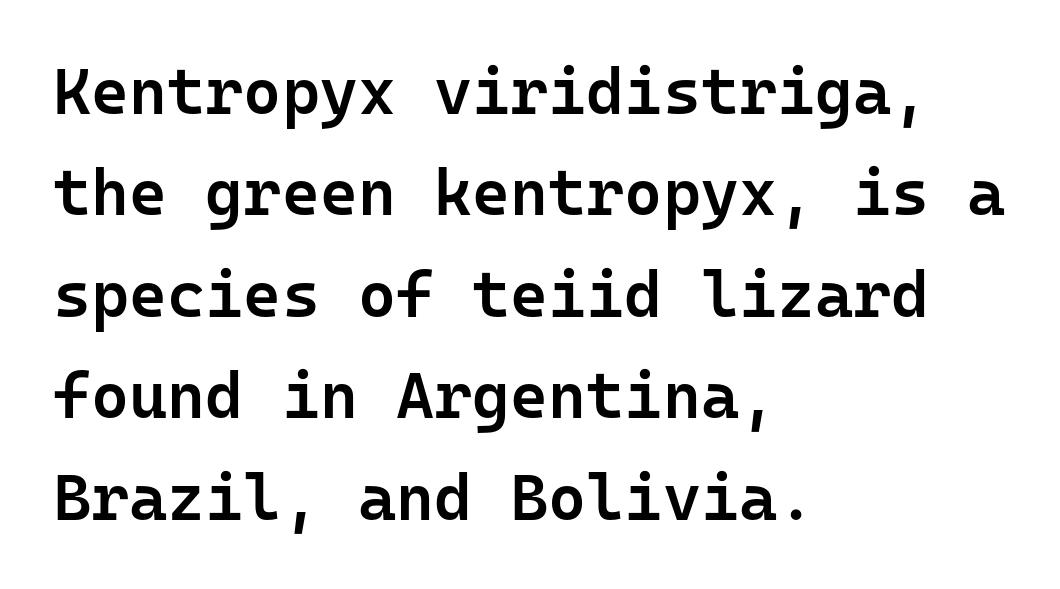
Default kerning and tracking; the words read as compact shapes. The rows are spaced the way most documents space them. Heft: intermediate — a semibold. Letters rest on an invisible, unmarked baseline. This sample has the even, mechanical cadence of fixed-width lettering.
